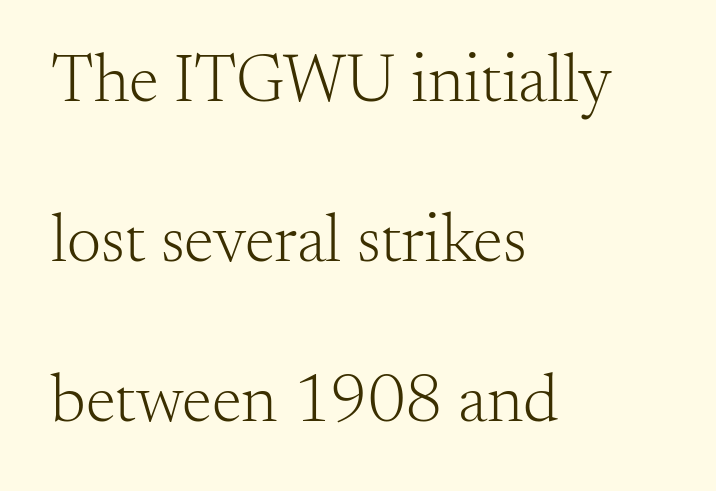
The image shows 68 px light serif type, upright; set left-aligned, loose line spacing (2.35x), normal letter spacing, not underlined; medium stroke contrast and a small x-height.
